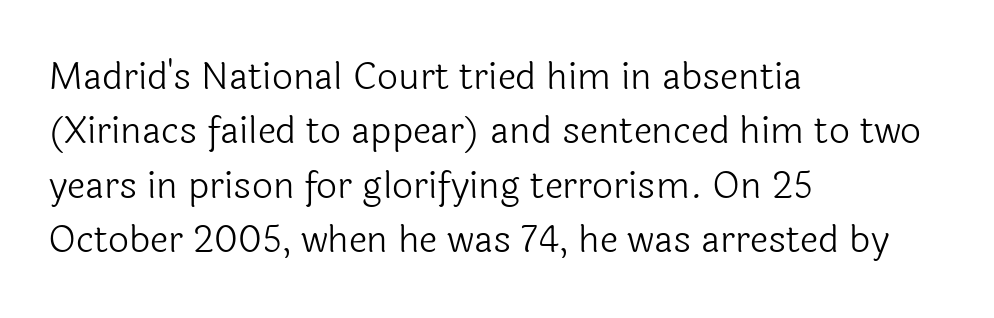
Observe the ordinary spacing: letters are neighbours, not strangers. Note the varied advance widths — an 'i' is clearly narrower than an 'm'. The characters display no serif detailing; their extremities are plain. Letters rest on an invisible, unmarked baseline.
